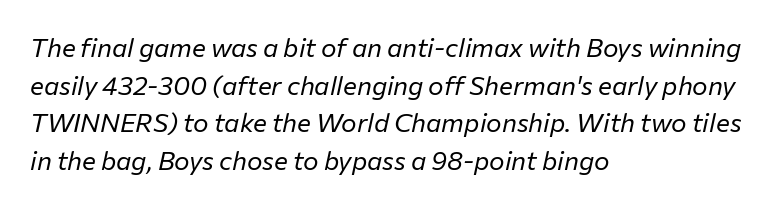
Regular leading. Notice how the passage keeps a crisp vertical edge on the left only. Stems here are at most as thick as an everyday book face. The whole block is typeset with a tilt. Rule under the text: the space is simply empty. The gaps between neighbouring characters are ordinary and unremarkable.
